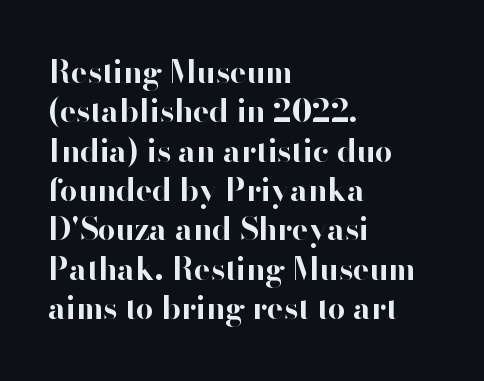
{"serif": "no", "italic": "no", "bold": "yes", "weight": "bold", "width": "normal", "stroke_contrast": "high", "x_height": "small", "monospaced": "no", "underline": "no", "align": "left", "line_spacing": "normal", "line_spacing_ratio": 1.27, "letter_spacing": "normal", "letter_spacing_em": 0.0, "glyph_px": 31}
